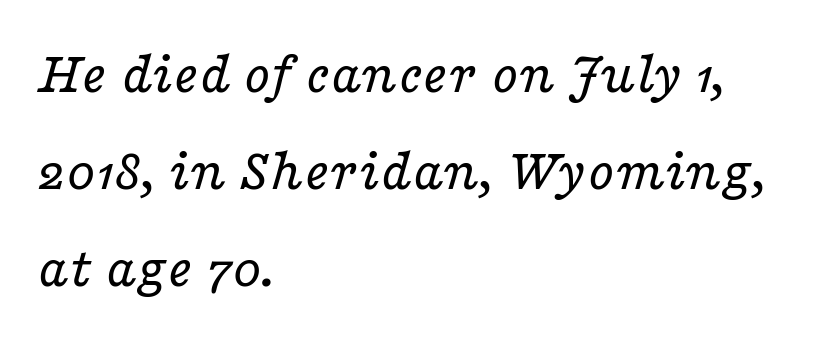
{"serif": "yes", "italic": "yes", "lean": "right", "slant_degrees": 16, "bold": "no", "weight": "regular", "width": "wide", "stroke_contrast": "low", "x_height": "medium", "monospaced": "no", "underline": "no", "align": "left", "line_spacing": "normal", "line_spacing_ratio": 1.59, "letter_spacing": "normal", "letter_spacing_em": 0.0, "glyph_px": 61}
